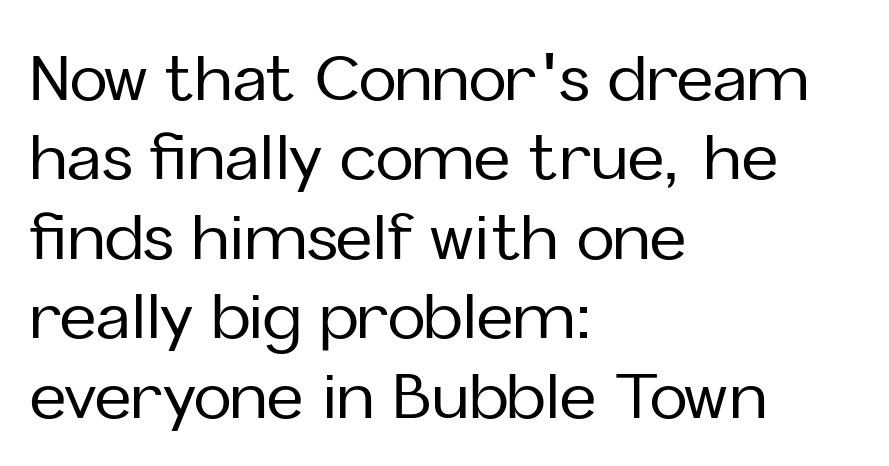
The image shows 63 px sans-serif type, upright; set left-aligned, normal line spacing (1.26x), normal letter spacing, not underlined; low stroke contrast and a medium x-height.
